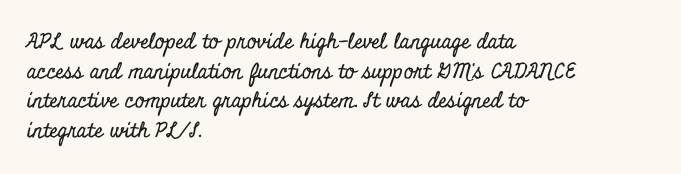
Caption: standard tracking, unaltered. Only glyphs here, with clear space below each row. The line-height multiplier appears to be the usual default. A student would call this left alignment; a typographer would say flush left, rag right.
